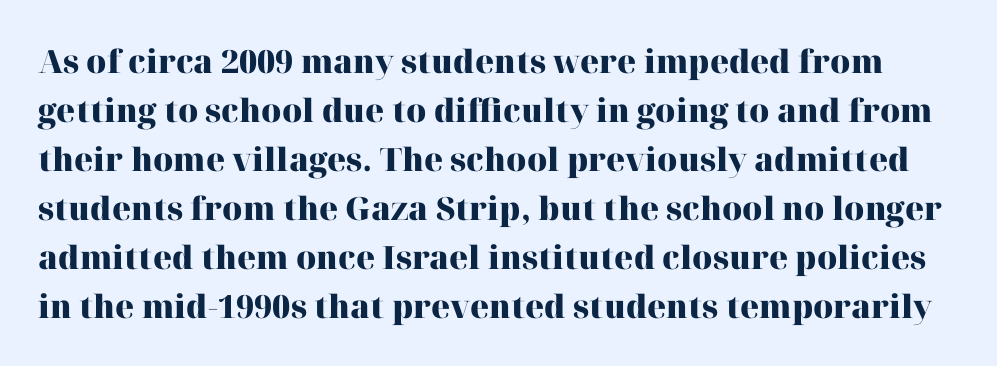
The image shows 32 px heavy serif type, upright; set normal line spacing (1.53x), normal letter spacing, not underlined; high stroke contrast and a medium x-height.
